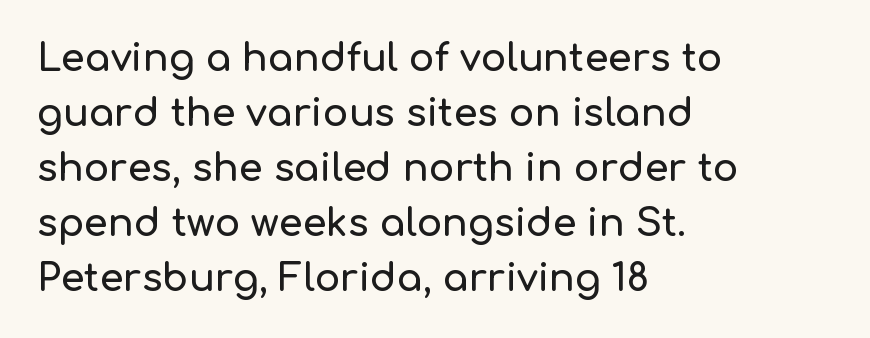
{"serif": "no", "italic": "no", "width": "normal", "stroke_contrast": "low", "x_height": "medium", "monospaced": "no", "underline": "no", "align": "left", "line_spacing": "normal", "line_spacing_ratio": 1.45, "letter_spacing": "normal", "letter_spacing_em": 0.0, "glyph_px": 38}
